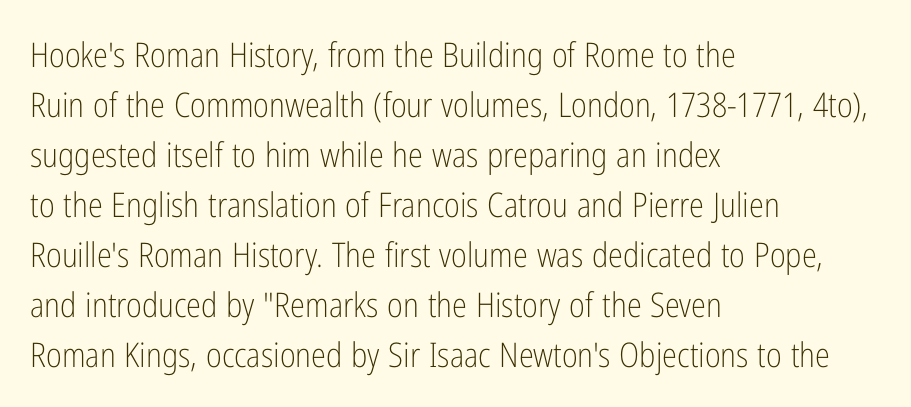
Q: Is the text bold? A: No.
Q: Is the text italic (slanted)? A: No, it is upright.
Q: Is the typeface a serif or a sans-serif typeface? A: Sans-serif.
Q: Is the text underlined? A: No.
Q: How is the paragraph aligned? A: Left-aligned.
Q: Is the spacing between letters normal or unusually wide? A: Normal.
Q: Is the spacing between lines tight, normal or loose? A: Normal.
Q: Width (condensed, normal, or wide)? A: Condensed.
Q: Stroke contrast? A: Low.
Q: x-height? A: Medium.
Q: Monospaced? A: No.
